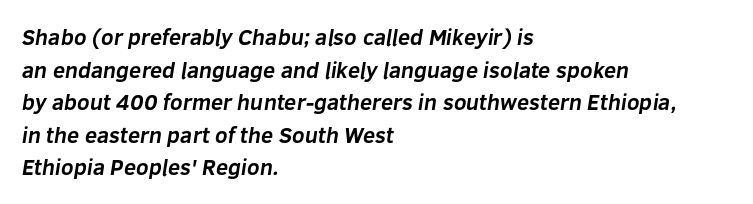
Q: Is the text bold? A: Yes.
Q: Is the text underlined? A: No.
Q: How is the paragraph aligned? A: Left-aligned.
Q: Is the spacing between letters normal or unusually wide? A: Normal.
Q: Is the spacing between lines tight, normal or loose? A: Normal.
